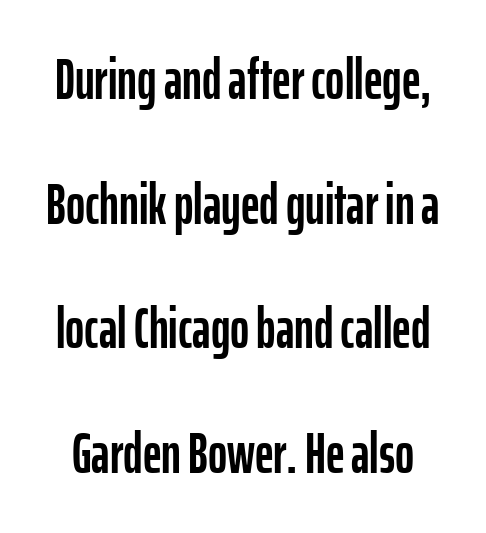
Q: Is the text italic (slanted)? A: No, it is upright.
Q: Is the typeface a serif or a sans-serif typeface? A: Sans-serif.
Q: Is the text underlined? A: No.
Q: Is the spacing between letters normal or unusually wide? A: Normal.
Q: Is the spacing between lines tight, normal or loose? A: Loose.
Q: Width (condensed, normal, or wide)? A: Condensed.
Q: Stroke contrast? A: Low.
Q: x-height? A: Medium.
Q: Monospaced? A: No.
